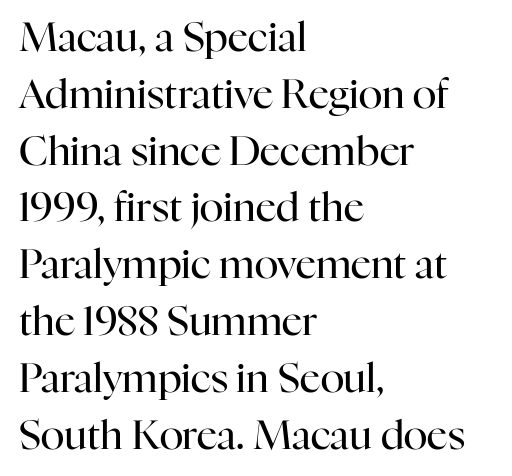
Spacing verdict: proportional, widths tailored to each character. Evenly set lines give the paragraph a standard silhouette. A typesetter would mark this as roman, not italic. What stands out about the letter spacing? Nothing — it is the standard amount.
